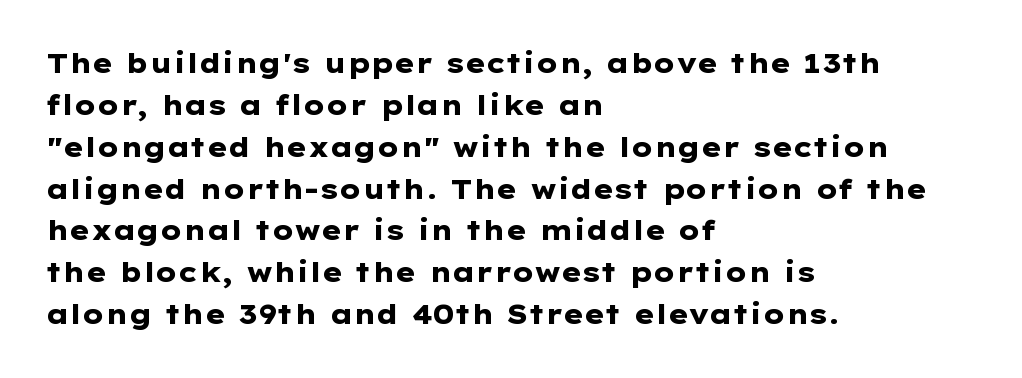
Q: Is the text bold? A: Yes.
Q: Is the text italic (slanted)? A: No, it is upright.
Q: Is the text underlined? A: No.
Q: How is the paragraph aligned? A: Left-aligned.
Q: Is the spacing between letters normal or unusually wide? A: Normal.
Q: Is the spacing between lines tight, normal or loose? A: Normal.
